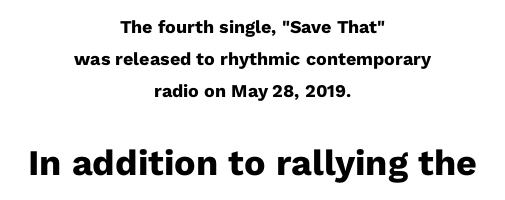
The image shows 36 px heavy sans-serif type, upright; set centered, line spacing 1.78x, normal letter spacing, not underlined; the second (bottom) block is 2.0x larger; low stroke contrast and a medium x-height.
